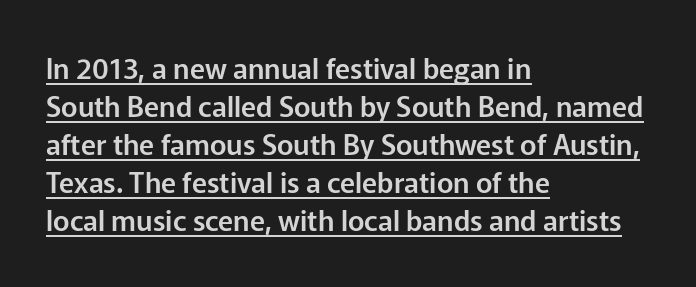
Looks like someone drew a line under every word here. A typesetter would label this face a sans. This block has exactly the height ordinary leading produces. If you drew a ruler down the left edge, every line would touch it. The type is set solid horizontally, with unmodified tracking.
